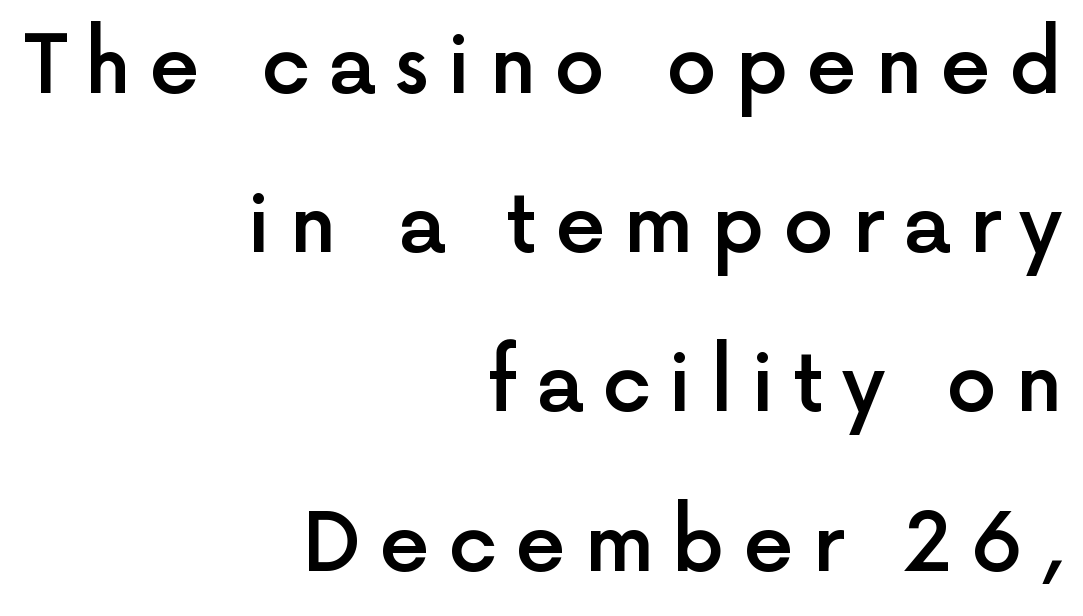
The image shows 80 px semibold sans-serif type, upright; set right-aligned, loose line spacing (1.99x), unusually wide letter spacing (+0.23 em), not underlined; a medium x-height.
